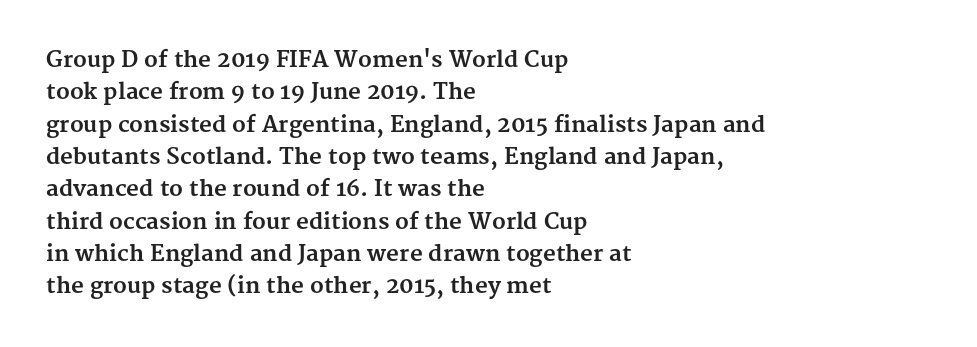
This block has exactly the height ordinary leading produces. A roman cut, with each character standing at attention. Typesetter's note: full bold, strokes at maximum text heaviness. The rendering anchors every line to the left-hand side.
